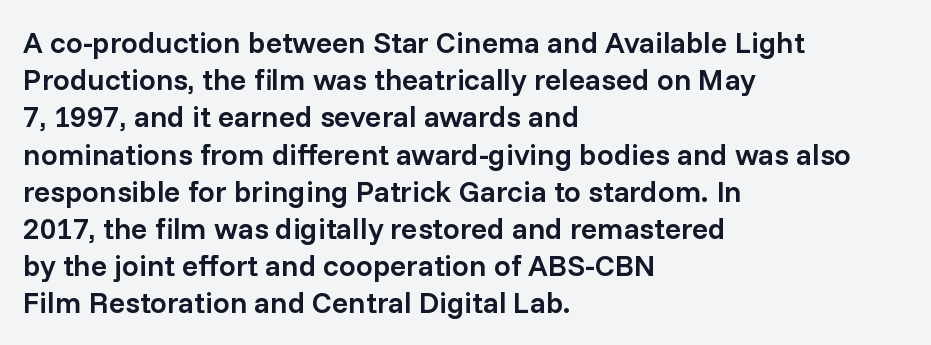
Q: Is the text bold? A: Semi-bold.
Q: Is the text italic (slanted)? A: No, it is upright.
Q: Is the typeface a serif or a sans-serif typeface? A: Sans-serif.
Q: Is the text underlined? A: No.
Q: How is the paragraph aligned? A: Left-aligned.
Q: Is the spacing between letters normal or unusually wide? A: Normal.
Q: Width (condensed, normal, or wide)? A: Normal.
Q: Stroke contrast? A: Low.
Q: x-height? A: Medium.
Q: Monospaced? A: No.
